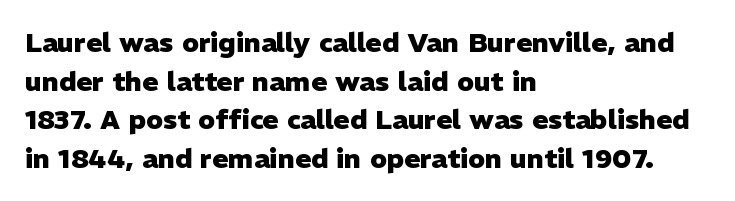
The image shows 27 px bold type, upright; set left-aligned, normal line spacing (1.43x), normal letter spacing, not underlined.
